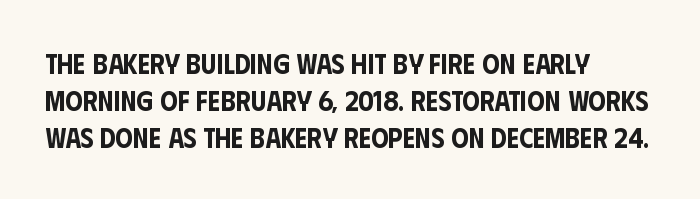
The type family on display is of the sans-serif kind. Honestly, the letter spacing is just normal — you wouldn't notice it. Is this a fixed-width face? No — the glyphs have proportional, varying widths. The glyphs are unaccompanied by any horizontal stroke below them. These lines are set flush left with a ragged right edge.
